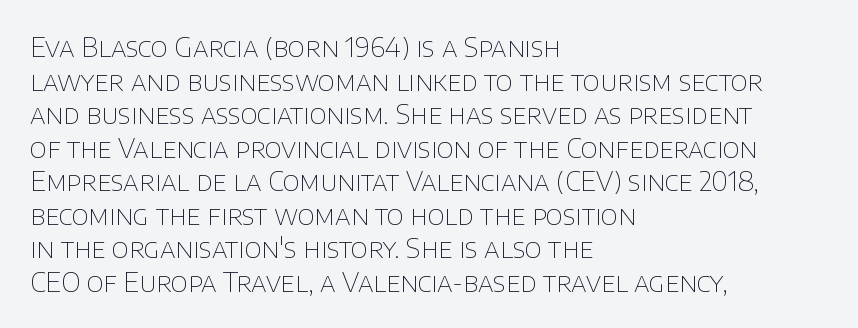
{"italic": "no", "bold": "no", "underline": "no", "align": "left", "line_spacing": "normal", "line_spacing_ratio": 1.29, "letter_spacing": "normal", "letter_spacing_em": 0.0, "glyph_px": 26}
